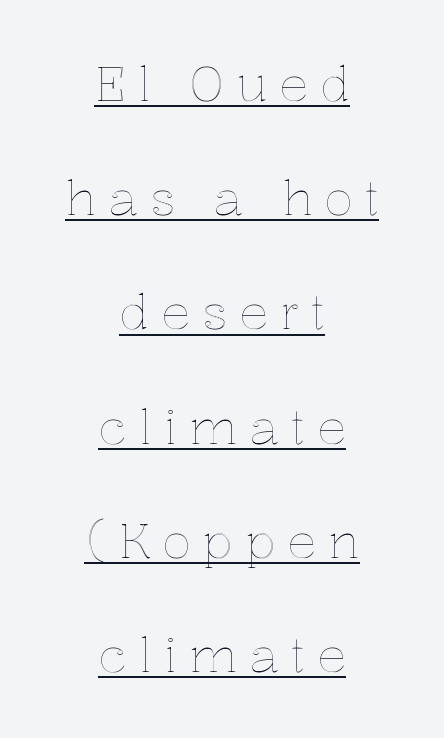
Q: Is the text italic (slanted)? A: No, it is upright.
Q: Is the text underlined? A: Yes.
Q: How is the paragraph aligned? A: Centered.
Q: Is the spacing between letters normal or unusually wide? A: Unusually wide.
Q: Is the spacing between lines tight, normal or loose? A: Loose.
Q: Width (condensed, normal, or wide)? A: Normal.
Q: x-height? A: Medium.
Q: Monospaced? A: No.
